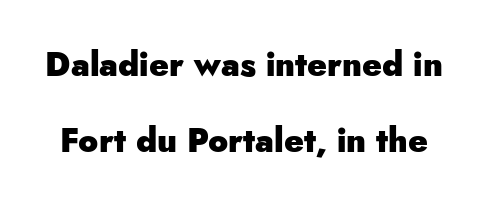
Q: Is the text bold? A: Yes.
Q: Is the text italic (slanted)? A: No, it is upright.
Q: Is the typeface a serif or a sans-serif typeface? A: Sans-serif.
Q: Is the text underlined? A: No.
Q: Is the spacing between letters normal or unusually wide? A: Normal.
Q: Is the spacing between lines tight, normal or loose? A: Loose.
Q: Width (condensed, normal, or wide)? A: Normal.
Q: Stroke contrast? A: Low.
Q: x-height? A: Small.
Q: Monospaced? A: No.
